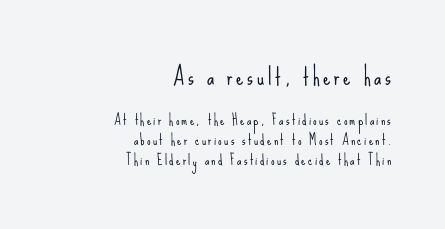
The image shows 23 px text type, upright; set right-aligned, normal line spacing (1.45x), not underlined; the first (top) block is 1.64x larger.
